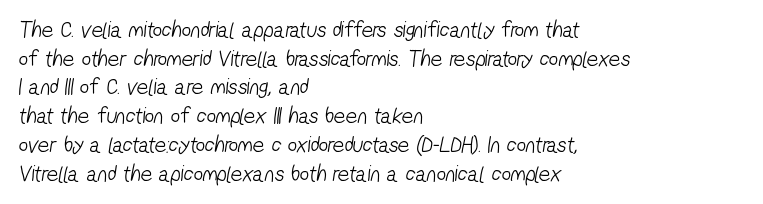
The image shows 23 px text type; set left-aligned, normal line spacing (1.25x), normal letter spacing, not underlined.
